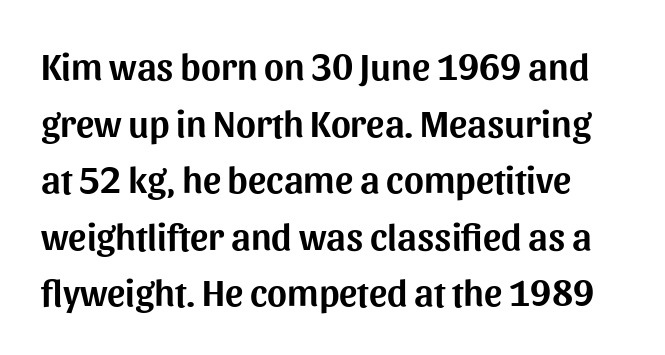
{"serif": "no", "italic": "no", "width": "normal", "stroke_contrast": "medium", "x_height": "medium", "monospaced": "no", "underline": "no", "line_spacing": "normal", "line_spacing_ratio": 1.49, "letter_spacing": "normal", "letter_spacing_em": 0.0, "glyph_px": 38}
